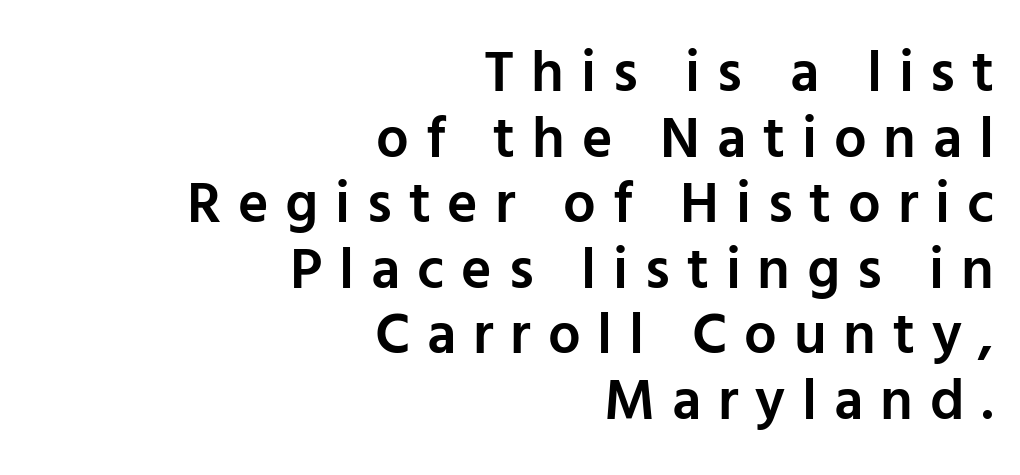
{"serif": "no", "italic": "no", "bold": "semi", "weight": "semibold", "width": "normal", "stroke_contrast": "low", "x_height": "medium", "monospaced": "no", "underline": "no", "align": "right", "line_spacing": "tight", "line_spacing_ratio": 1.13, "letter_spacing": "wide", "letter_spacing_em": 0.29, "glyph_px": 58}
